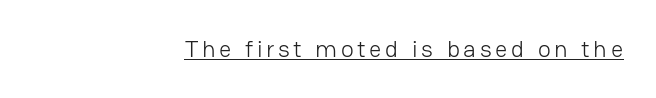
{"italic": "no", "bold": "no", "underline": "yes", "align": "right", "glyph_px": 24}
